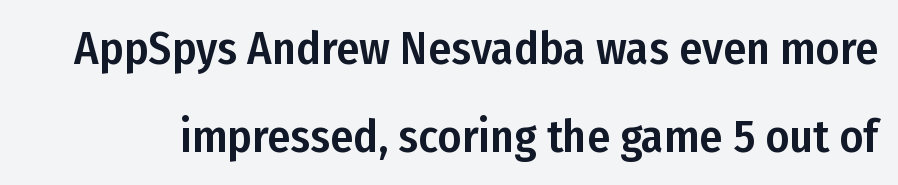
Q: Is the text italic (slanted)? A: No, it is upright.
Q: Is the typeface a serif or a sans-serif typeface? A: Sans-serif.
Q: Is the text underlined? A: No.
Q: Is the spacing between letters normal or unusually wide? A: Normal.
Q: Is the spacing between lines tight, normal or loose? A: Loose.
Q: Width (condensed, normal, or wide)? A: Condensed.
Q: Stroke contrast? A: Low.
Q: x-height? A: Medium.
Q: Monospaced? A: No.
